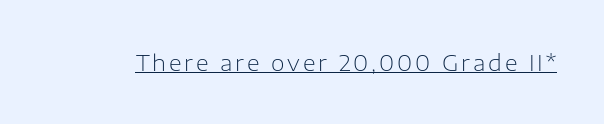
The image shows 22 px text type, upright; set underlined.
